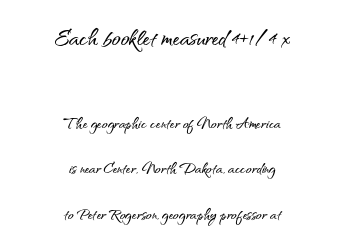
Q: Is the text italic (slanted)? A: Yes.
Q: Is the typeface a serif or a sans-serif typeface? A: Sans-serif.
Q: Is the text underlined? A: No.
Q: How is the paragraph aligned? A: Centered.
Q: Is the spacing between letters normal or unusually wide? A: Normal.
Q: Is the spacing between lines tight, normal or loose? A: Loose.
Q: Which block of text is set in a larger size, the first (top) or the second (bottom)? A: The first (top) one.
Q: Width (condensed, normal, or wide)? A: Normal.
Q: Stroke contrast? A: Medium.
Q: x-height? A: Small.
Q: Monospaced? A: No.
